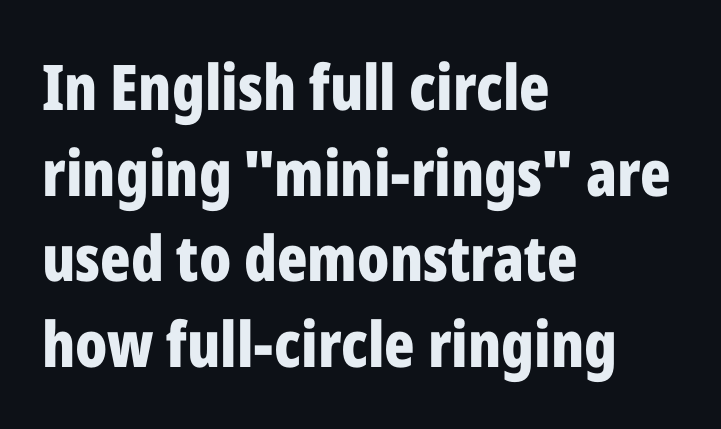
Q: Is the text bold? A: Yes.
Q: Is the text italic (slanted)? A: No, it is upright.
Q: Is the typeface a serif or a sans-serif typeface? A: Sans-serif.
Q: Is the text underlined? A: No.
Q: How is the paragraph aligned? A: Left-aligned.
Q: Is the spacing between letters normal or unusually wide? A: Normal.
Q: Is the spacing between lines tight, normal or loose? A: Normal.
Q: Width (condensed, normal, or wide)? A: Condensed.
Q: Stroke contrast? A: Low.
Q: x-height? A: Medium.
Q: Monospaced? A: No.
